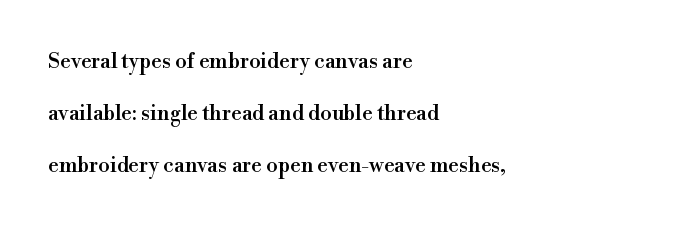
{"italic": "no", "underline": "no", "align": "left", "line_spacing": "loose", "line_spacing_ratio": 2.47, "letter_spacing": "normal", "letter_spacing_em": 0.0, "glyph_px": 21}
